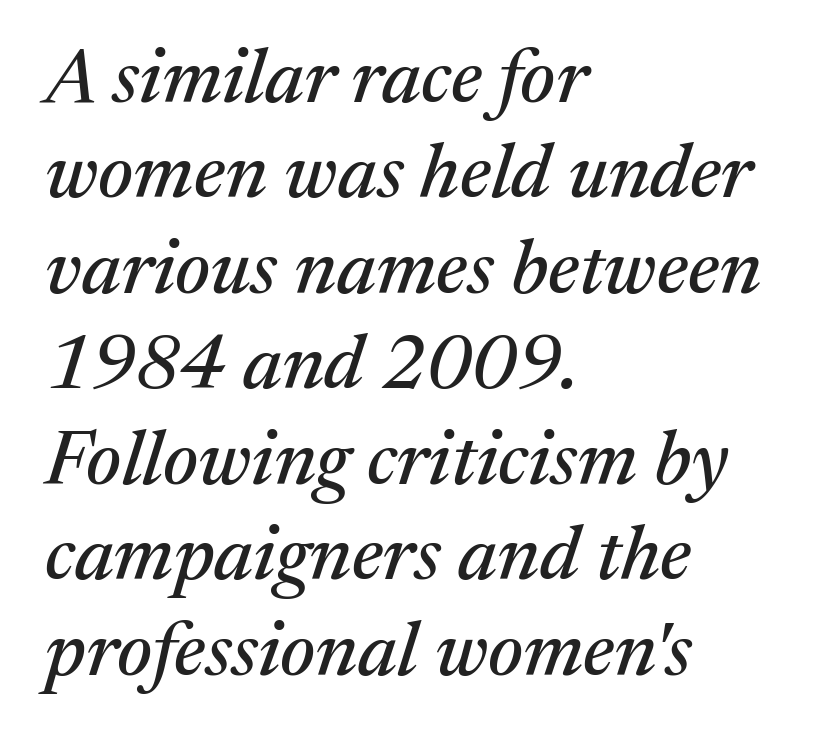
Descender tails drop into unmarked territory. Standard letterfit; no display-style spreading of the glyphs. Small tapered or slab feet sit at the stroke ends, so this counts as serif. The rendering uses natural spacing where letterforms have individual widths.
